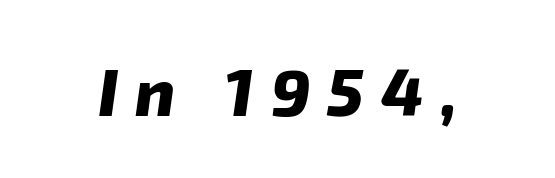
Underline: absent. Set as a true bold cut, around the 700 mark. The passage shown is typeset with a sans-serif family. Here the designer chose a conventional face with non-uniform glyph widths.
